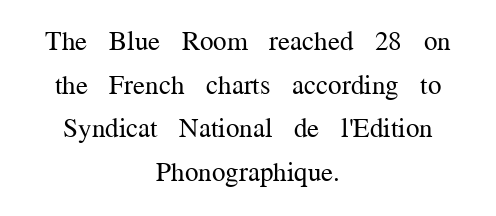
{"italic": "no", "bold": "no", "underline": "no", "align": "center", "line_spacing": "normal", "line_spacing_ratio": 1.62, "letter_spacing": "normal", "letter_spacing_em": 0.0, "glyph_px": 27}
